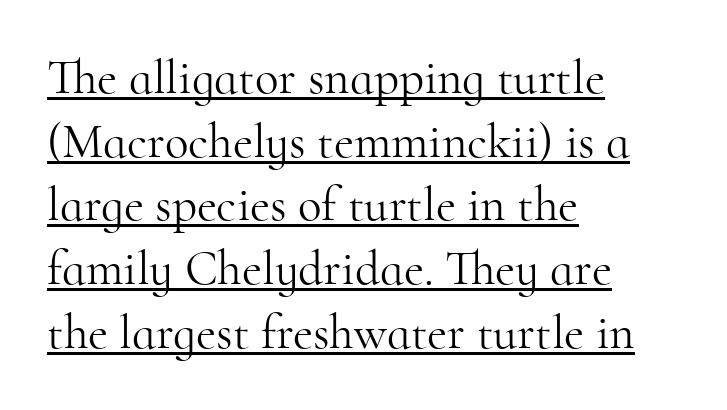
Short note: letters normally spaced. Quick note: underline on. A typesetter would mark this as roman, not italic. The lines sit at an ordinary, default distance from one another. This rendering uses left alignment, leaving the right contour irregular. Character widths vary here, with narrow letters taking less room than wide ones.
